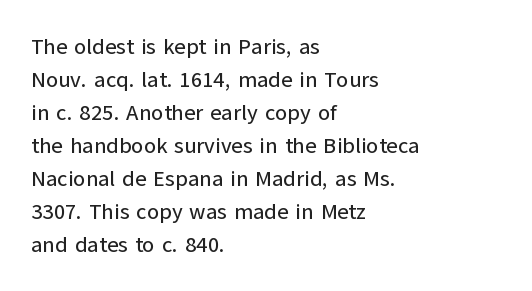
{"italic": "no", "underline": "no", "align": "left", "line_spacing": "normal", "line_spacing_ratio": 1.5, "letter_spacing": "normal", "letter_spacing_em": 0.0, "glyph_px": 22}
